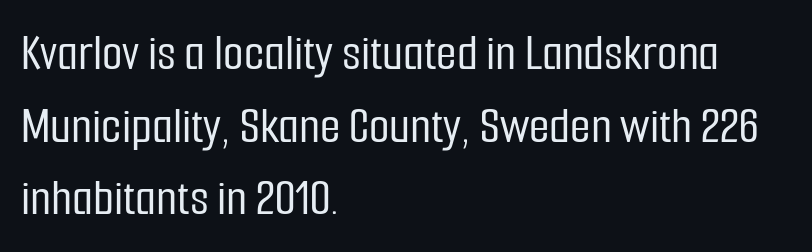
{"serif": "no", "italic": "no", "width": "condensed", "stroke_contrast": "low", "x_height": "medium", "monospaced": "no", "underline": "no", "align": "left", "line_spacing": "normal", "line_spacing_ratio": 1.37, "letter_spacing": "normal", "letter_spacing_em": 0.0, "glyph_px": 53}
